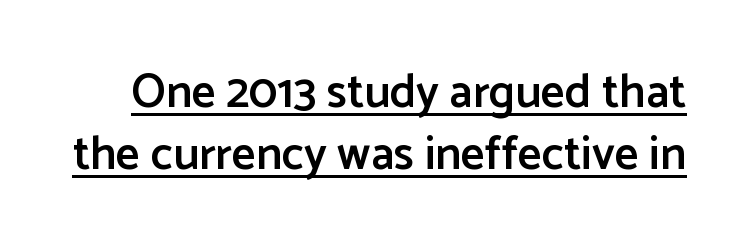
The image shows 47 px semibold sans-serif type, upright; set normal line spacing (1.31x), normal letter spacing, underlined; low stroke contrast and a medium x-height.
